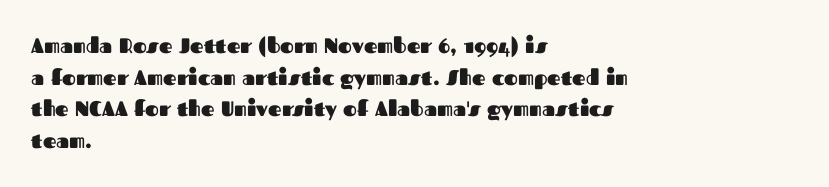
This is roman type, the default non-slanted kind. Observe the ordinary spacing: letters are neighbours, not strangers. The space between consecutive lines is moderate. Leftover space on each line is placed entirely after the last word. The string is rendered with underlining switched off. What weight is shown? A full bold with thick strokes.
